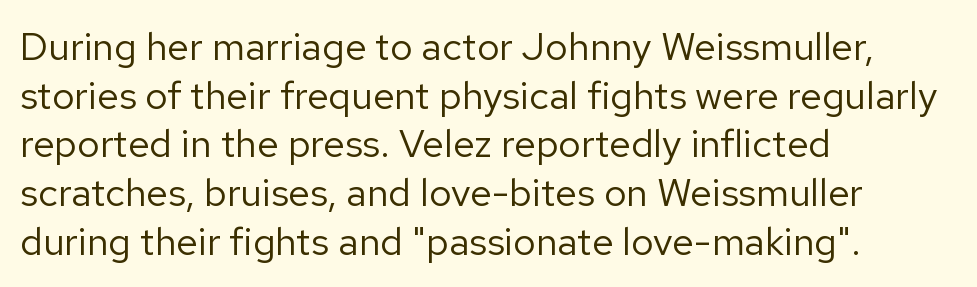
{"serif": "no", "italic": "no", "bold": "no", "weight": "regular", "width": "normal", "stroke_contrast": "low", "x_height": "medium", "monospaced": "no", "underline": "no", "align": "left", "line_spacing": "normal", "line_spacing_ratio": 1.25, "letter_spacing": "normal", "letter_spacing_em": 0.0, "glyph_px": 39}
